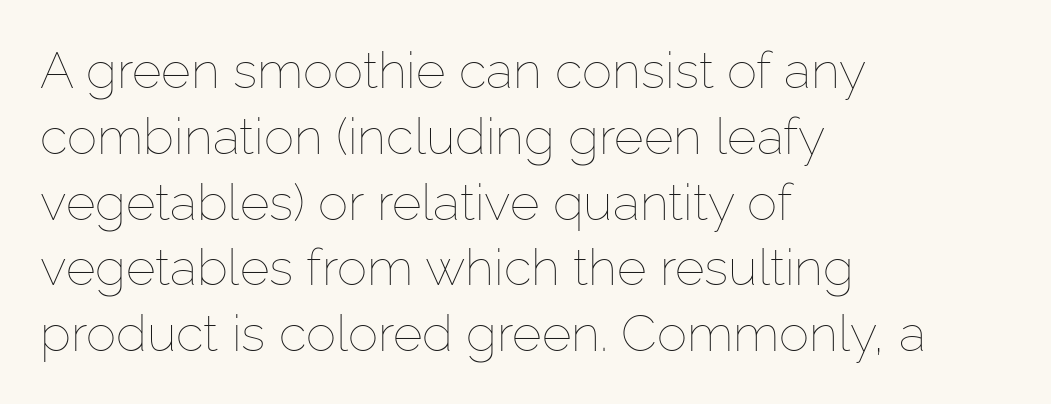
{"italic": "no", "bold": "no", "weight": "thin", "width": "normal", "stroke_contrast": "low", "x_height": "medium", "monospaced": "no", "underline": "no", "align": "left", "line_spacing": "normal", "line_spacing_ratio": 1.29, "letter_spacing": "normal", "letter_spacing_em": 0.0, "glyph_px": 51}
